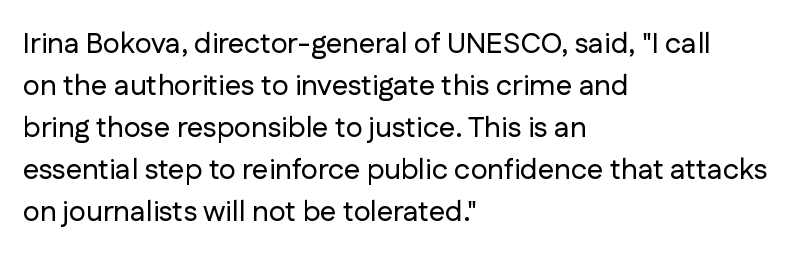
Glance below the letters and you will spot only blank space. This sample keeps an unexceptional amount of space between lines. The letters sit at their default tracking, neither squeezed nor spread. Serif or sans? Sans — the stroke terminals are bare. Varying glyph widths throughout — classic text-font behaviour. The font's upright variant was chosen for this text.
